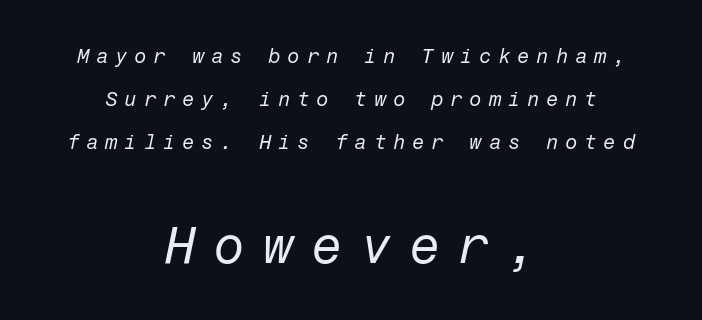
{"italic": "yes", "lean": "right", "slant_degrees": 12, "bold": "no", "weight": "regular", "width": "normal", "stroke_contrast": "low", "x_height": "medium", "underline": "no", "align": "center", "line_spacing": "loose", "line_spacing_ratio": 2.15, "letter_spacing": "wide", "letter_spacing_em": 0.34, "larger_block": "second", "size_ratio": 2.55, "glyph_px": 51}
